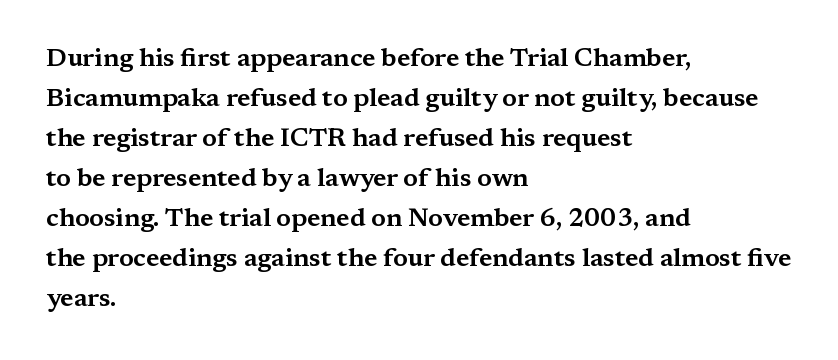
The image shows 26 px text type, upright; set left-aligned, normal line spacing (1.54x), normal letter spacing, not underlined.
